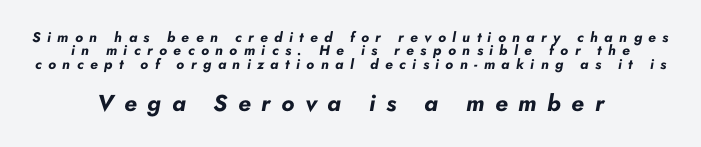
Horizontal bands of white between lines are thin slivers. The glyphs look as if they've been sheared to an angle. What weight is shown? A full bold with thick strokes. Observe the wide spacing: letters keep a clear distance from each other.
